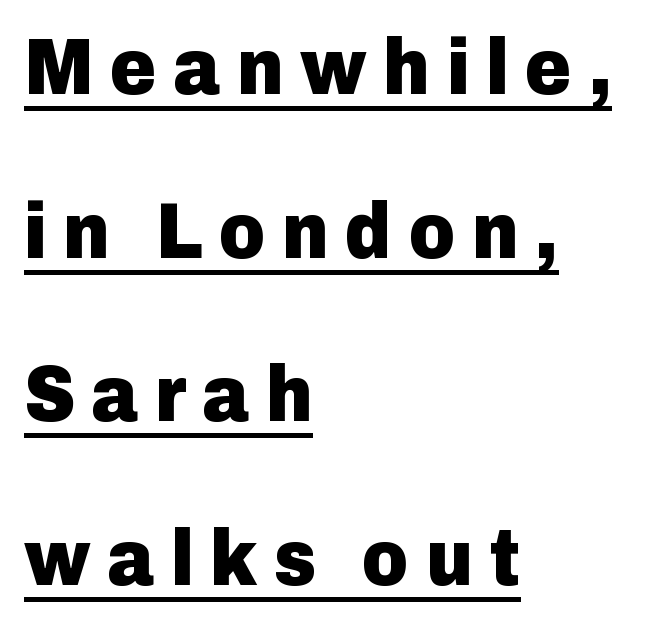
Q: Is the text bold? A: Yes.
Q: Is the text italic (slanted)? A: No, it is upright.
Q: Is the typeface a serif or a sans-serif typeface? A: Sans-serif.
Q: Is the text underlined? A: Yes.
Q: How is the paragraph aligned? A: Left-aligned.
Q: Is the spacing between letters normal or unusually wide? A: Unusually wide.
Q: Is the spacing between lines tight, normal or loose? A: Loose.
Q: Width (condensed, normal, or wide)? A: Normal.
Q: Stroke contrast? A: Low.
Q: x-height? A: Medium.
Q: Monospaced? A: No.
